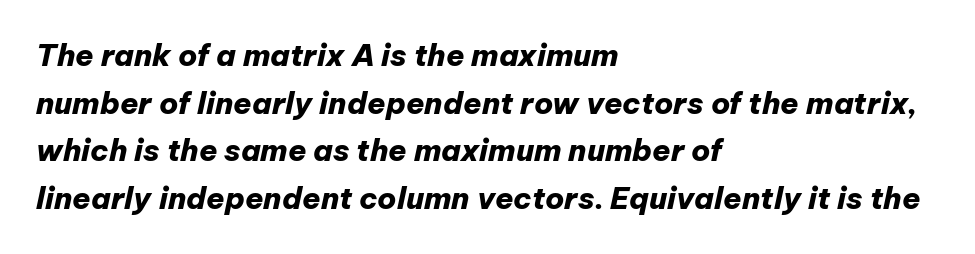
{"italic": "yes", "lean": "right", "slant_degrees": 12, "bold": "yes", "weight": "heavy", "width": "normal", "stroke_contrast": "low", "x_height": "medium", "monospaced": "no", "underline": "no", "align": "left", "line_spacing": "normal", "line_spacing_ratio": 1.59, "letter_spacing": "normal", "letter_spacing_em": 0.0, "glyph_px": 30}
